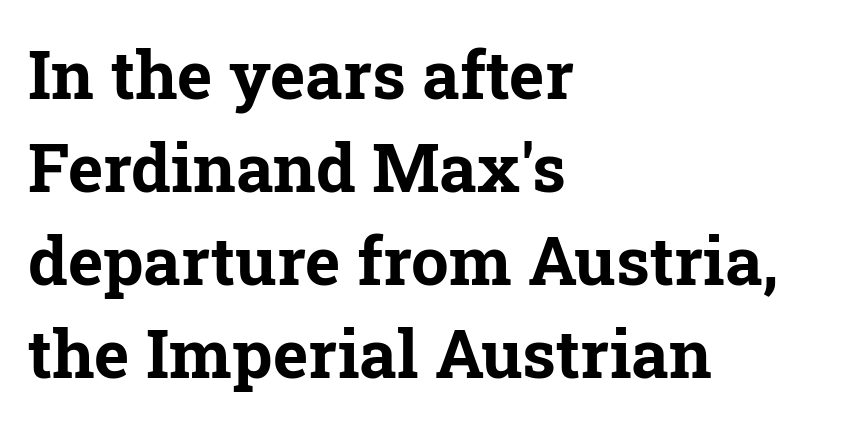
{"serif": "yes", "italic": "no", "bold": "yes", "weight": "bold", "width": "normal", "stroke_contrast": "low", "x_height": "medium", "monospaced": "no", "underline": "no", "align": "left", "line_spacing": "normal", "line_spacing_ratio": 1.39, "letter_spacing": "normal", "letter_spacing_em": 0.0, "glyph_px": 67}
